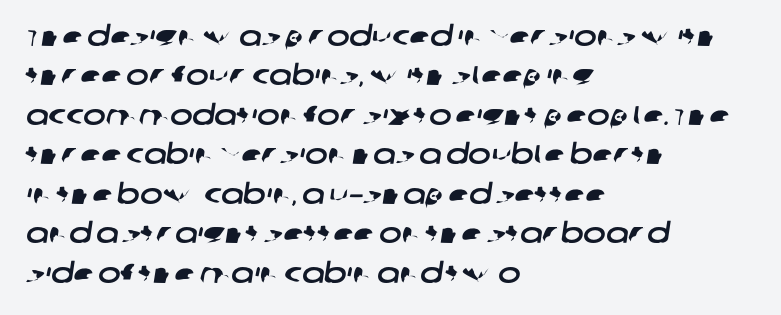
The image shows 27 px text type; set left-aligned, normal line spacing (1.46x), normal letter spacing, not underlined.
